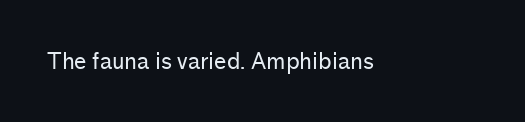
Q: Is the text bold? A: No.
Q: Is the text italic (slanted)? A: No, it is upright.
Q: Is the text underlined? A: No.
Q: Is the spacing between letters normal or unusually wide? A: Normal.
